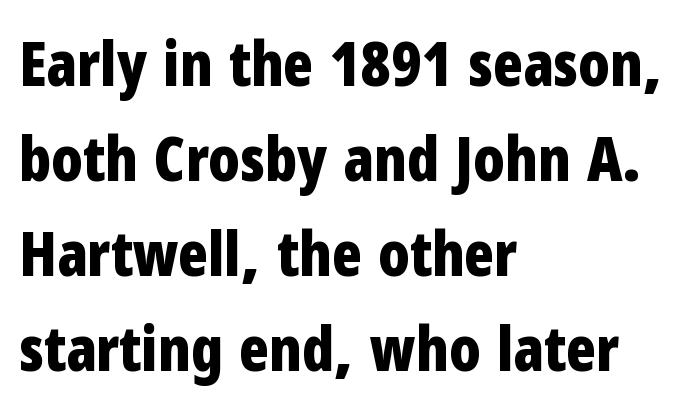
{"serif": "no", "italic": "no", "bold": "yes", "weight": "bold", "width": "condensed", "stroke_contrast": "low", "x_height": "medium", "monospaced": "no", "underline": "no", "align": "left", "line_spacing": "normal", "line_spacing_ratio": 1.53, "letter_spacing": "normal", "letter_spacing_em": 0.0, "glyph_px": 62}
